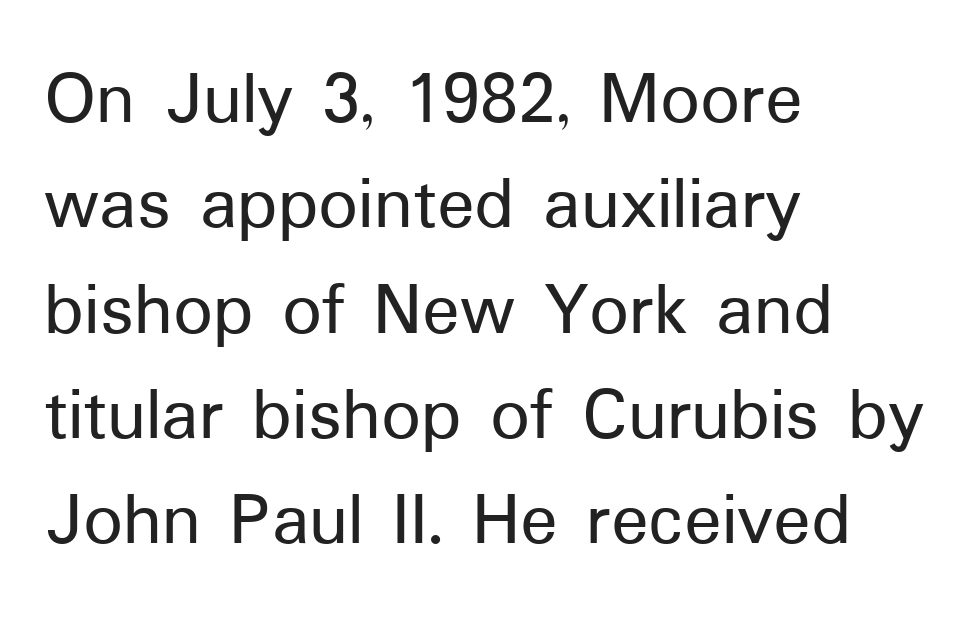
Q: Is the text italic (slanted)? A: No, it is upright.
Q: Is the typeface a serif or a sans-serif typeface? A: Sans-serif.
Q: Is the text underlined? A: No.
Q: How is the paragraph aligned? A: Left-aligned.
Q: Is the spacing between letters normal or unusually wide? A: Normal.
Q: Is the spacing between lines tight, normal or loose? A: Normal.
Q: Width (condensed, normal, or wide)? A: Normal.
Q: Stroke contrast? A: Low.
Q: x-height? A: Medium.
Q: Monospaced? A: No.
